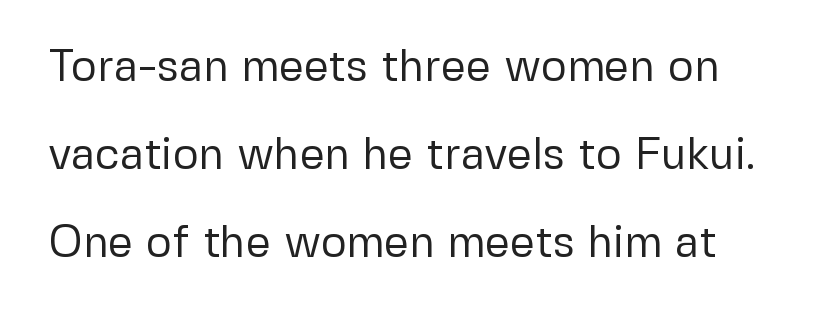
Quick note: interline space is abundant. No word sits above an underline. The letterforms sit shoulder to shoulder at normal distance. Looks like regular typesetting: each glyph gets only the width it needs. A typesetter would mark this as roman, not italic.
